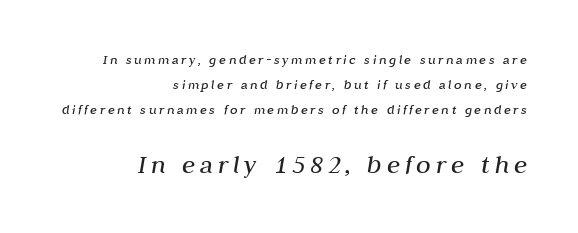
{"italic": "yes", "lean": "right", "slant_degrees": 10, "bold": "no", "underline": "no", "align": "right", "line_spacing_ratio": 1.8, "larger_block": "second", "size_ratio": 1.93, "glyph_px": 27}
